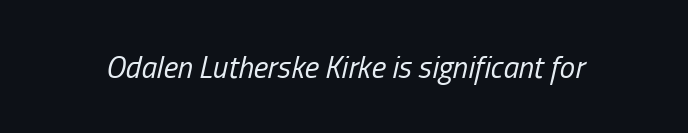
{"italic": "yes", "lean": "right", "slant_degrees": 13, "bold": "no", "weight": "regular", "width": "condensed", "stroke_contrast": "low", "x_height": "medium", "monospaced": "no", "underline": "no", "letter_spacing": "normal", "letter_spacing_em": 0.0, "glyph_px": 31}
